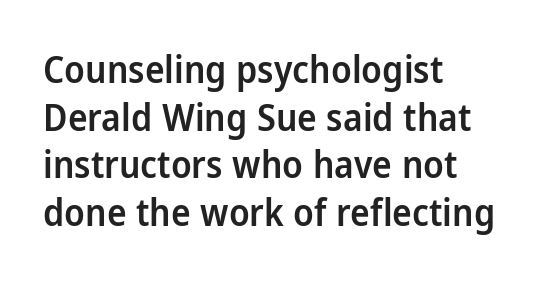
The image shows 37 px semibold sans-serif type, upright; set left-aligned, normal line spacing (1.29x), normal letter spacing, not underlined; low stroke contrast and a medium x-height.
